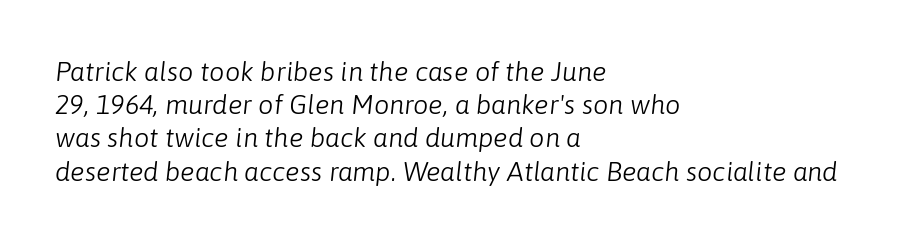
Descenders hang freely into open space. What stands out about the letter spacing? Nothing — it is the standard amount. There's an unmistakable incline to the writing here. Stem width sits at or under what a default text font uses. Line beginnings align vertically; line endings do not.
